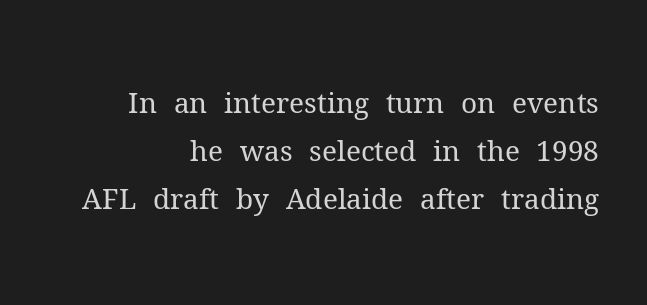
Q: Is the text bold? A: No.
Q: Is the text italic (slanted)? A: No, it is upright.
Q: Is the typeface a serif or a sans-serif typeface? A: Serif.
Q: Is the text underlined? A: No.
Q: How is the paragraph aligned? A: Right-aligned.
Q: Is the spacing between letters normal or unusually wide? A: Normal.
Q: Width (condensed, normal, or wide)? A: Normal.
Q: Stroke contrast? A: Medium.
Q: x-height? A: Medium.
Q: Monospaced? A: No.
